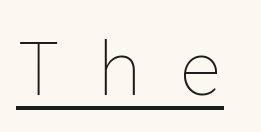
The image shows 75 px thin type, upright; set unusually wide letter spacing (+0.48 em), underlined; low stroke contrast and a medium x-height.
